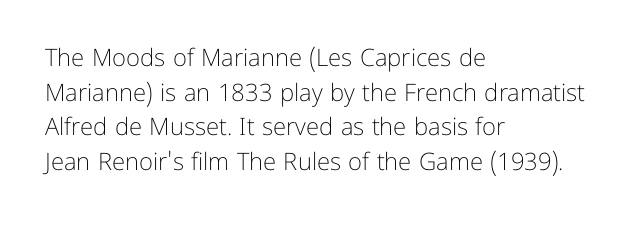
The image shows 24 px text type, upright; set left-aligned, normal line spacing (1.44x), normal letter spacing, not underlined.
